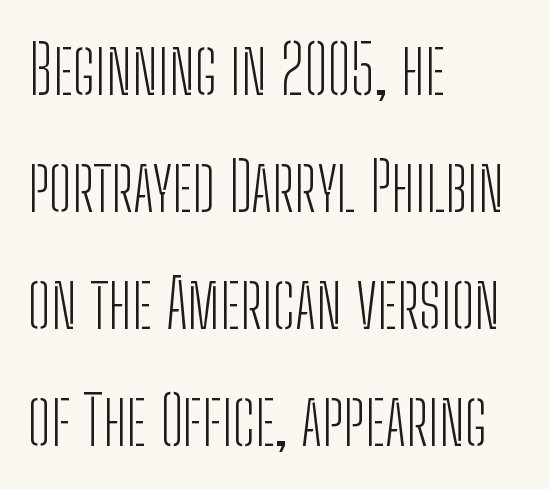
Q: Is the text bold? A: No.
Q: Is the text italic (slanted)? A: No, it is upright.
Q: Is the typeface a serif or a sans-serif typeface? A: Sans-serif.
Q: Is the text underlined? A: No.
Q: How is the paragraph aligned? A: Left-aligned.
Q: Is the spacing between letters normal or unusually wide? A: Normal.
Q: Width (condensed, normal, or wide)? A: Condensed.
Q: Stroke contrast? A: Low.
Q: x-height? A: Medium.
Q: Monospaced? A: No.
